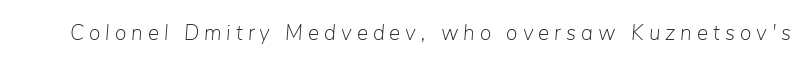
It's the slanting kind of type. The gap between lines stays unmarked. Is the type heavy? It reads as light-to-regular instead. Substantial extra tracking has been applied to these lines.
